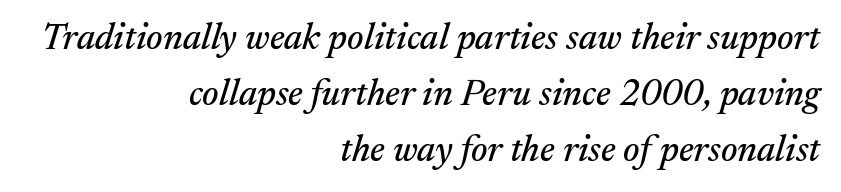
The image shows 37 px serif type, italic (leaning right); set right-aligned, normal line spacing (1.51x), normal letter spacing, not underlined; medium stroke contrast and a medium x-height.
